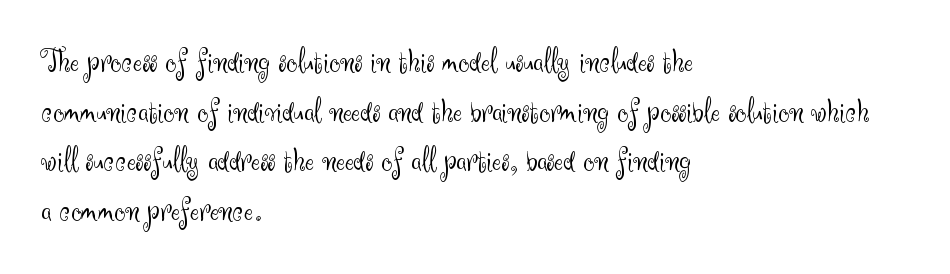
Here the glyphs are tracked normally, forming tight word shapes. A clean baseline with only descenders dipping below it. Vertical strokes here are truly vertical. Think of a printed novel: that variable character pitch is what you see here. Observe the absence of serifs on each vertical stroke in this sample.
